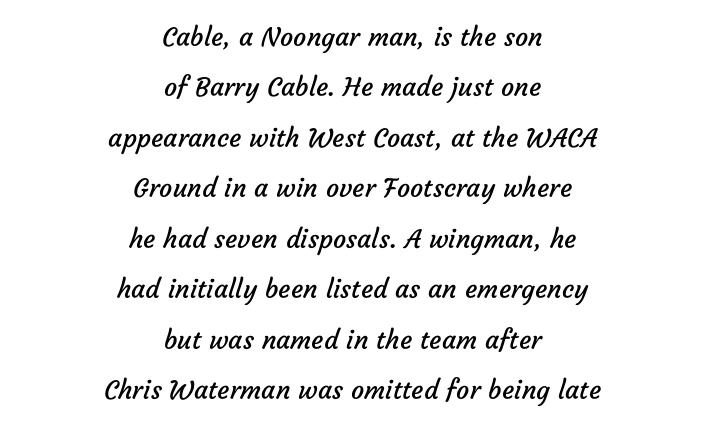
Alignment: centered. Students, note that the glyphs here touch the page at normal intervals. Each stroke keeps to a modest, everyday thickness or less. A great deal of white space separates one row of letters from the next. Nobody drew a line under any word here.
